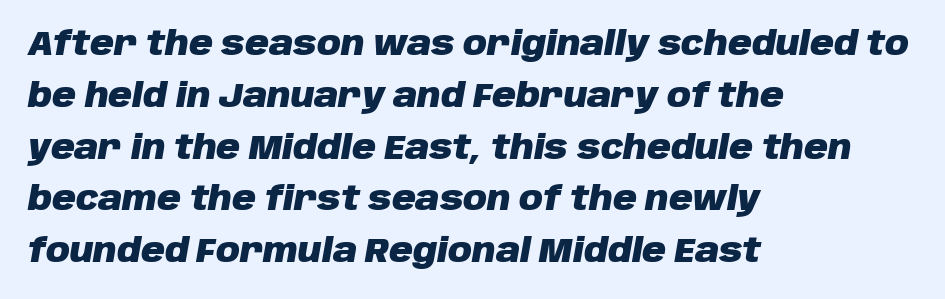
Q: Is the text bold? A: Yes.
Q: Is the text italic (slanted)? A: Yes, it leans right by about 10 degrees.
Q: Is the text underlined? A: No.
Q: How is the paragraph aligned? A: Left-aligned.
Q: Is the spacing between letters normal or unusually wide? A: Normal.
Q: Is the spacing between lines tight, normal or loose? A: Normal.
Q: Width (condensed, normal, or wide)? A: Normal.
Q: Stroke contrast? A: Low.
Q: x-height? A: Large.
Q: Monospaced? A: No.
